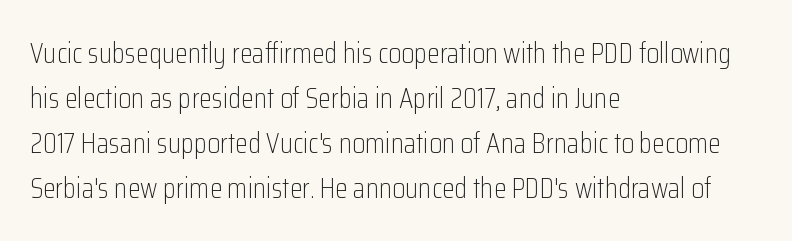
{"serif": "no", "italic": "no", "bold": "no", "weight": "light", "width": "condensed", "stroke_contrast": "low", "x_height": "medium", "monospaced": "no", "underline": "no", "align": "left", "line_spacing": "normal", "line_spacing_ratio": 1.55, "letter_spacing": "normal", "letter_spacing_em": 0.0, "glyph_px": 29}
